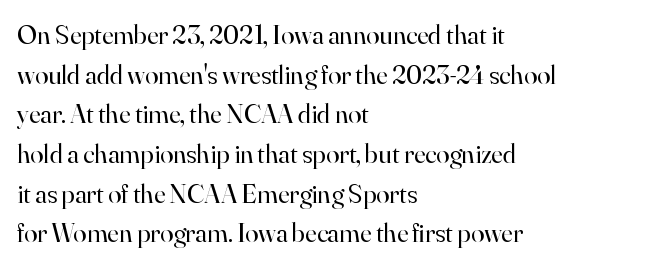
{"italic": "no", "bold": "no", "underline": "no", "align": "left", "line_spacing": "normal", "line_spacing_ratio": 1.47, "letter_spacing": "normal", "letter_spacing_em": 0.0, "glyph_px": 27}
